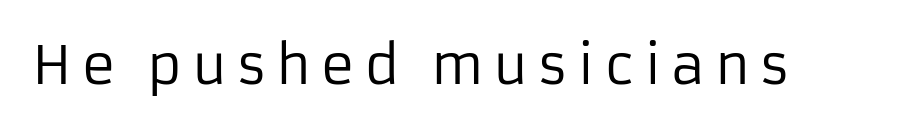
The image shows 53 px regular-weight sans-serif type, upright; set not underlined; low stroke contrast and a medium x-height.
